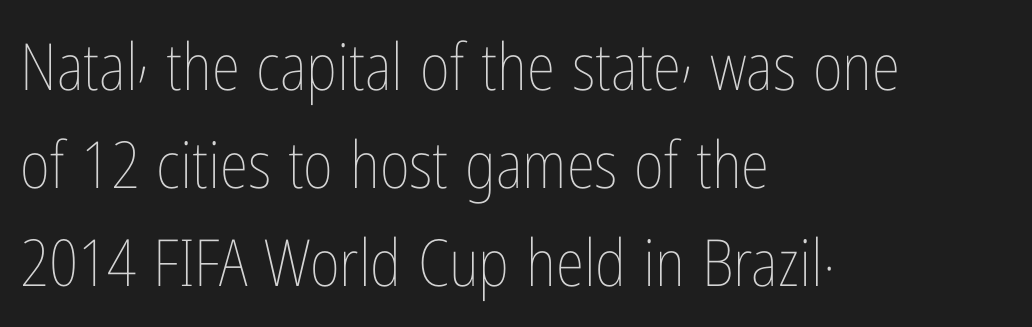
{"italic": "no", "bold": "no", "weight": "thin", "width": "condensed", "stroke_contrast": "low", "x_height": "medium", "monospaced": "no", "underline": "no", "align": "left", "line_spacing": "normal", "line_spacing_ratio": 1.51, "letter_spacing": "normal", "letter_spacing_em": 0.0, "glyph_px": 65}
